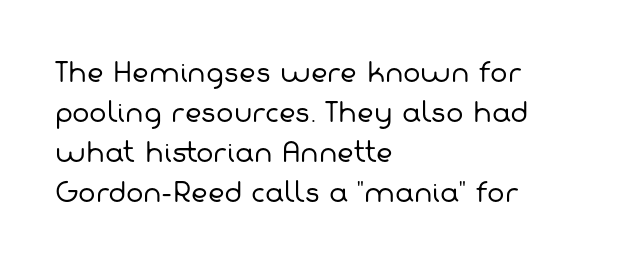
Q: Is the text bold? A: No.
Q: Is the text underlined? A: No.
Q: How is the paragraph aligned? A: Left-aligned.
Q: Is the spacing between letters normal or unusually wide? A: Normal.
Q: Is the spacing between lines tight, normal or loose? A: Normal.
